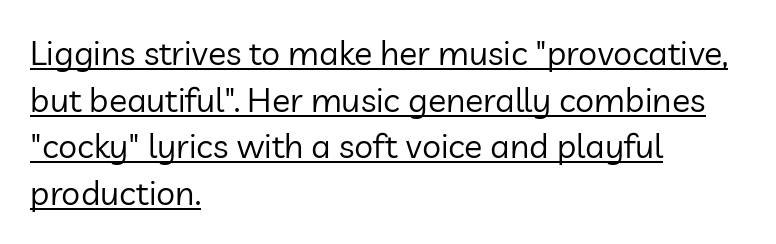
Q: Is the text bold? A: No.
Q: Is the text italic (slanted)? A: No, it is upright.
Q: Is the typeface a serif or a sans-serif typeface? A: Sans-serif.
Q: Is the text underlined? A: Yes.
Q: How is the paragraph aligned? A: Left-aligned.
Q: Is the spacing between letters normal or unusually wide? A: Normal.
Q: Is the spacing between lines tight, normal or loose? A: Normal.
Q: Width (condensed, normal, or wide)? A: Normal.
Q: Stroke contrast? A: Low.
Q: x-height? A: Medium.
Q: Monospaced? A: No.
